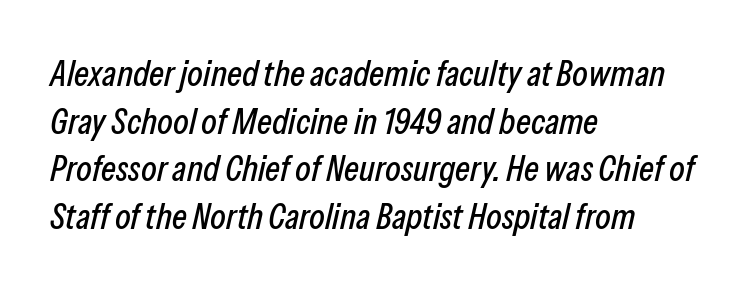
{"italic": "yes", "lean": "right", "slant_degrees": 13, "width": "condensed", "stroke_contrast": "low", "x_height": "medium", "monospaced": "no", "underline": "no", "align": "left", "line_spacing": "normal", "line_spacing_ratio": 1.32, "letter_spacing": "normal", "letter_spacing_em": 0.0, "glyph_px": 36}
